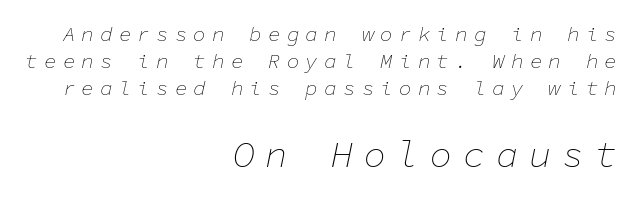
Q: Is the text bold? A: No.
Q: Is the text italic (slanted)? A: Yes, it leans right by about 11 degrees.
Q: Is the text underlined? A: No.
Q: How is the paragraph aligned? A: Right-aligned.
Q: Is the spacing between letters normal or unusually wide? A: Unusually wide.
Q: Is the spacing between lines tight, normal or loose? A: Normal.
Q: Which block of text is set in a larger size, the first (top) or the second (bottom)? A: The second (bottom) one.
Q: Width (condensed, normal, or wide)? A: Normal.
Q: Stroke contrast? A: Low.
Q: x-height? A: Medium.
Q: Monospaced? A: Yes.
